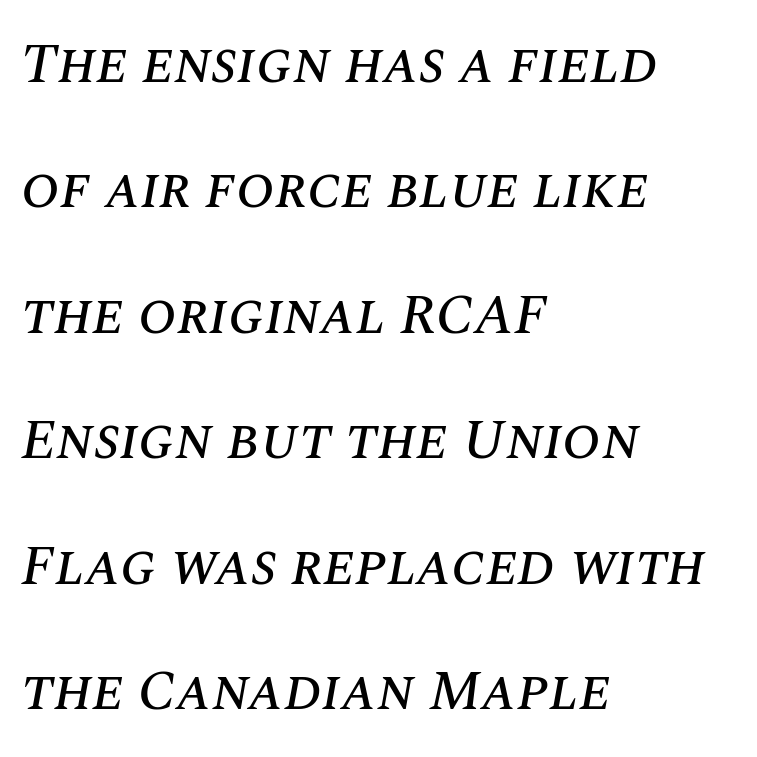
{"italic": "yes", "lean": "right", "slant_degrees": 10, "width": "normal", "stroke_contrast": "medium", "x_height": "large", "monospaced": "no", "underline": "no", "align": "left", "line_spacing": "loose", "line_spacing_ratio": 2.2, "letter_spacing": "normal", "letter_spacing_em": 0.0, "glyph_px": 57}
